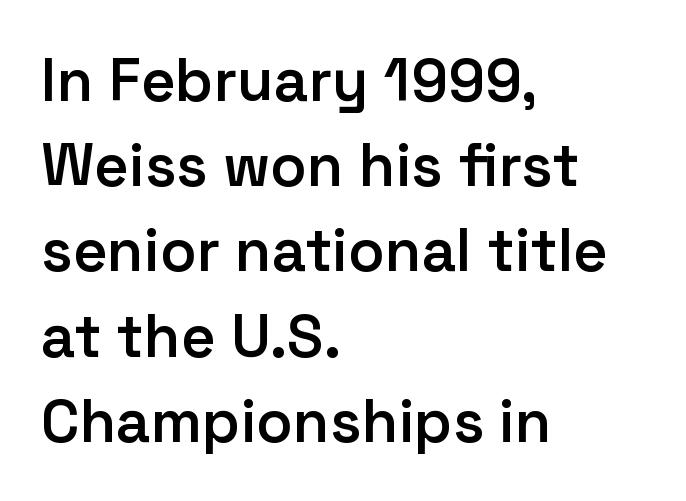
In terms of letterform style, serifs are entirely absent. The letters stand straight up with perfectly vertical stems. Each glyph is drawn with semibold strokes, heavier than normal yet not fully bold. The line-height multiplier appears to be the usual default. Think of a printed novel: that variable character pitch is what you see here. Observe the ordinary spacing: letters are neighbours, not strangers.
